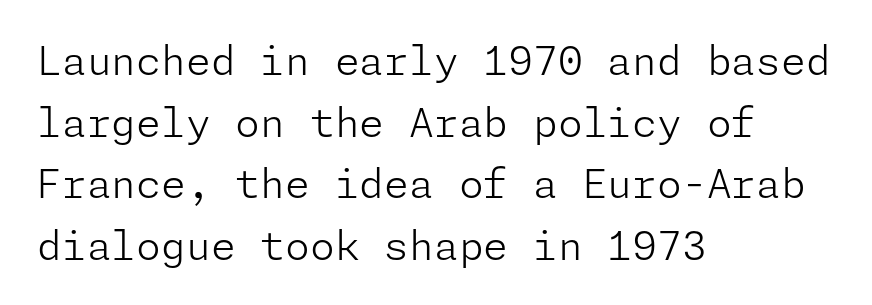
Unmarked baselines from the first word to the last. Each new line begins a customary step beneath the previous one. The paragraph has a hard left edge and a soft right edge. Nope, not italic — everything's standing straight.
